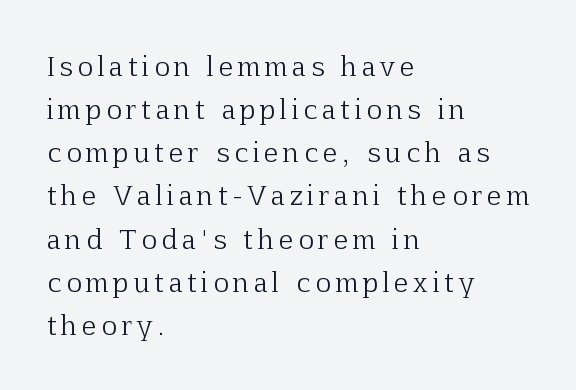
{"italic": "no", "bold": "no", "underline": "no", "align": "left", "line_spacing": "normal", "line_spacing_ratio": 1.66, "letter_spacing": "wide", "letter_spacing_em": 0.2, "glyph_px": 26}
